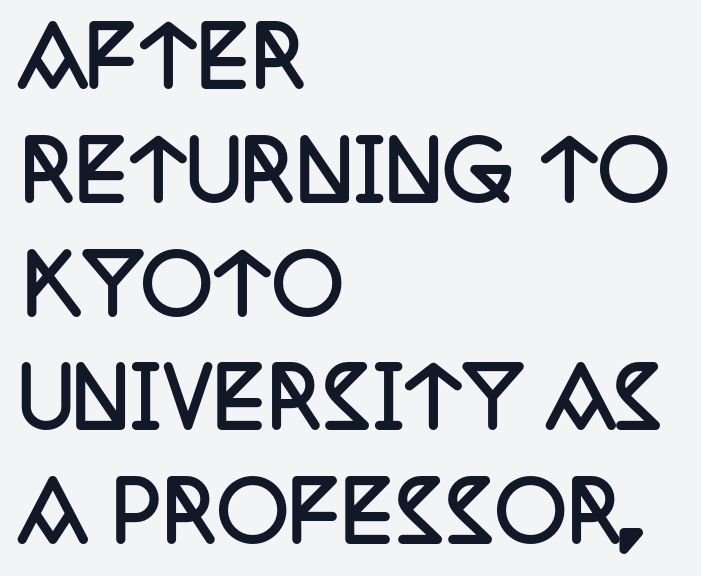
The image shows 79 px semibold, condensed serif type, upright; set left-aligned, normal line spacing (1.44x), normal letter spacing, not underlined; low stroke contrast and a large x-height.
